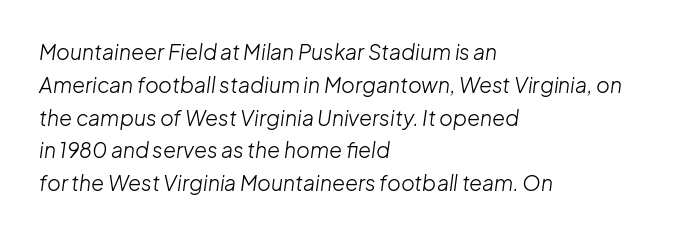
Q: Is the text bold? A: No.
Q: Is the text italic (slanted)? A: Yes, it leans right by about 8 degrees.
Q: Is the text underlined? A: No.
Q: How is the paragraph aligned? A: Left-aligned.
Q: Is the spacing between letters normal or unusually wide? A: Normal.
Q: Is the spacing between lines tight, normal or loose? A: Normal.
